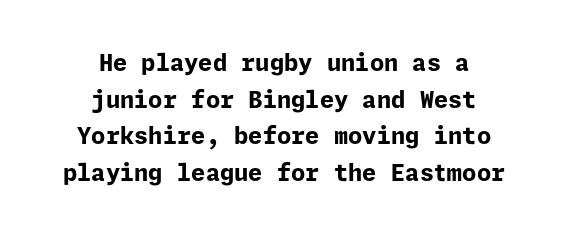
The image shows 23 px bold type, upright; set centered, normal line spacing (1.59x), normal letter spacing, not underlined.
